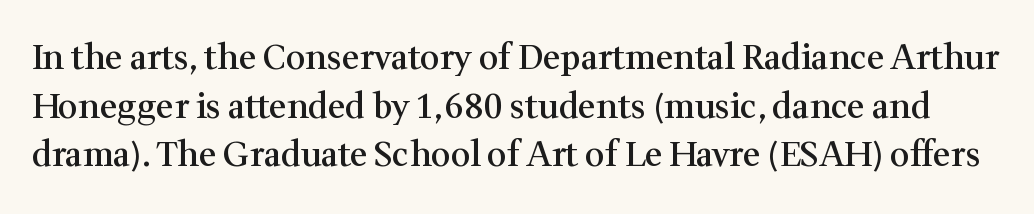
{"serif": "yes", "italic": "no", "bold": "semi", "weight": "semibold", "width": "normal", "stroke_contrast": "medium", "x_height": "medium", "monospaced": "no", "underline": "no", "line_spacing": "normal", "line_spacing_ratio": 1.43, "letter_spacing": "normal", "letter_spacing_em": 0.0, "glyph_px": 34}
